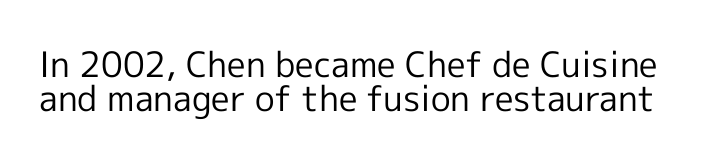
{"serif": "no", "italic": "no", "bold": "no", "weight": "regular", "width": "normal", "x_height": "medium", "monospaced": "no", "underline": "no", "line_spacing": "tight", "line_spacing_ratio": 0.97, "letter_spacing": "normal", "letter_spacing_em": 0.0, "glyph_px": 35}
